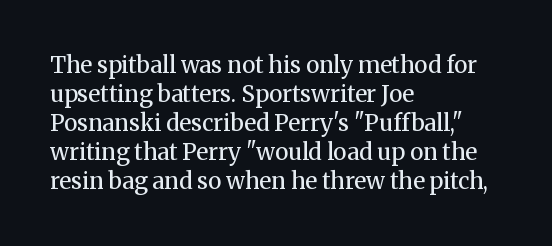
The image shows 23 px text type, upright; set left-aligned, normal line spacing (1.26x), normal letter spacing, not underlined.
